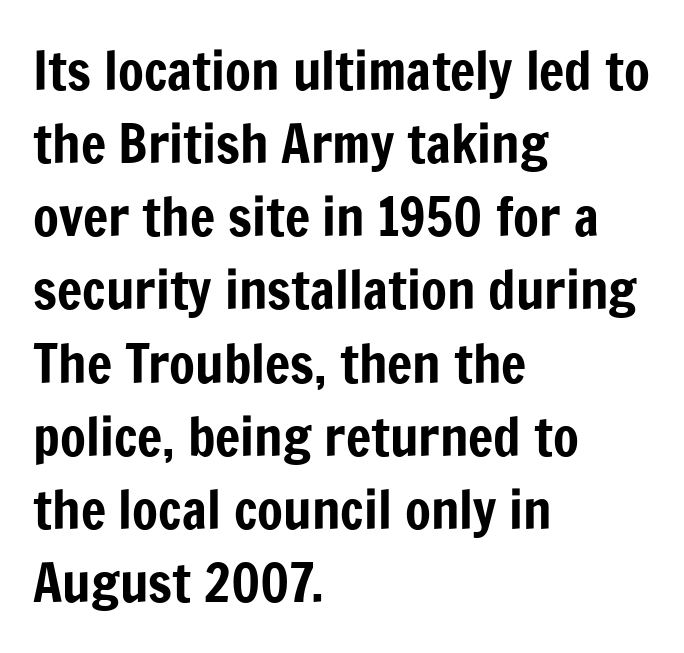
Q: Is the text italic (slanted)? A: No, it is upright.
Q: Is the typeface a serif or a sans-serif typeface? A: Sans-serif.
Q: Is the text underlined? A: No.
Q: How is the paragraph aligned? A: Left-aligned.
Q: Is the spacing between letters normal or unusually wide? A: Normal.
Q: Is the spacing between lines tight, normal or loose? A: Normal.
Q: Width (condensed, normal, or wide)? A: Condensed.
Q: Stroke contrast? A: Low.
Q: x-height? A: Medium.
Q: Monospaced? A: No.
